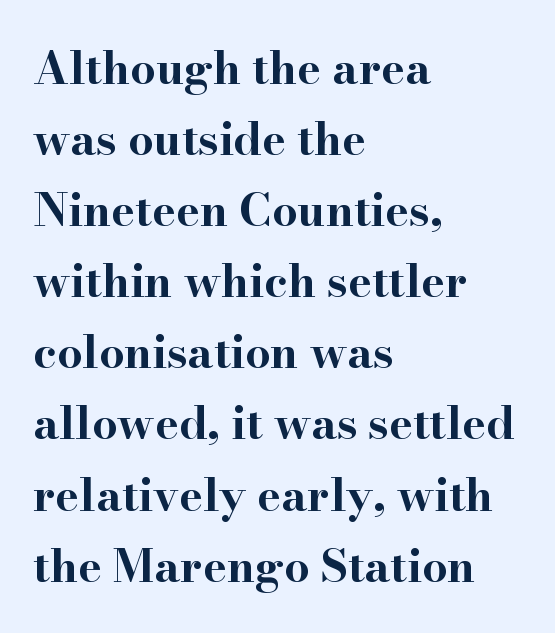
Rule under the text: the space is simply empty. Pretty heavy lettering here — definitely bold. These lines are rendered in a variable-pitch font. Reading down the block, your eye returns to a fixed left position each line. If you measured baseline to baseline, you'd find a middling distance. Typographically, this falls in the serif category.
